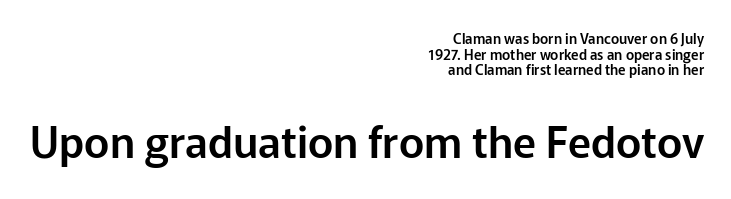
You can tell it's not italic because the verticals are truly vertical. You could barely slide anything between these rows. Clear beneath every line of the passage. Short and long lines alike share a common ending point at right. A sans-serif font was chosen for this passage.
